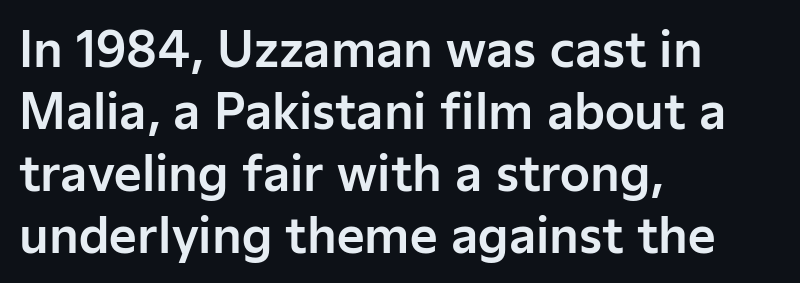
{"serif": "no", "italic": "no", "width": "normal", "stroke_contrast": "low", "x_height": "medium", "monospaced": "no", "underline": "no", "align": "left", "line_spacing": "normal", "line_spacing_ratio": 1.29, "letter_spacing": "normal", "letter_spacing_em": 0.0, "glyph_px": 48}
